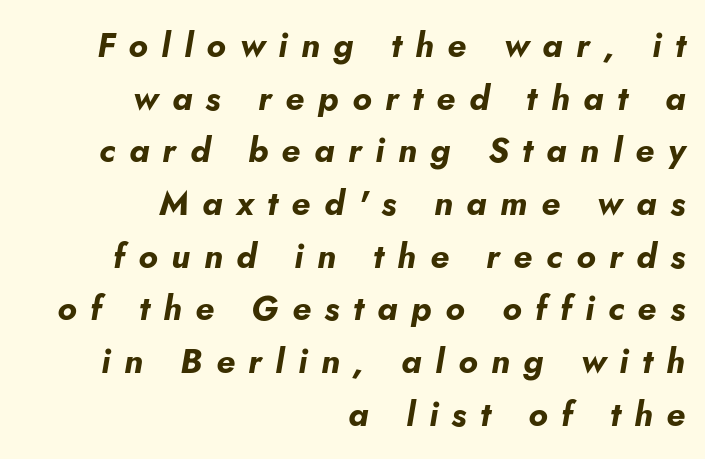
Q: Is the text bold? A: Yes.
Q: Is the text italic (slanted)? A: Yes, it leans right by about 5 degrees.
Q: Is the text underlined? A: No.
Q: How is the paragraph aligned? A: Right-aligned.
Q: Is the spacing between letters normal or unusually wide? A: Unusually wide.
Q: Is the spacing between lines tight, normal or loose? A: Normal.
Q: Width (condensed, normal, or wide)? A: Normal.
Q: Stroke contrast? A: Low.
Q: x-height? A: Small.
Q: Monospaced? A: No.
